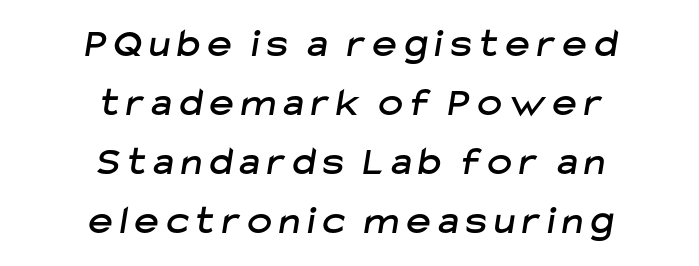
The image shows 41 px sans-serif type; set centered, normal line spacing (1.44x), not underlined; low stroke contrast and a medium x-height.
